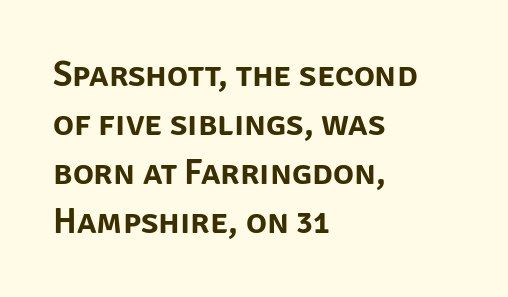
{"serif": "no", "italic": "no", "width": "normal", "stroke_contrast": "low", "x_height": "large", "monospaced": "no", "underline": "no", "align": "left", "line_spacing": "normal", "line_spacing_ratio": 1.4, "letter_spacing": "normal", "letter_spacing_em": 0.0, "glyph_px": 35}
